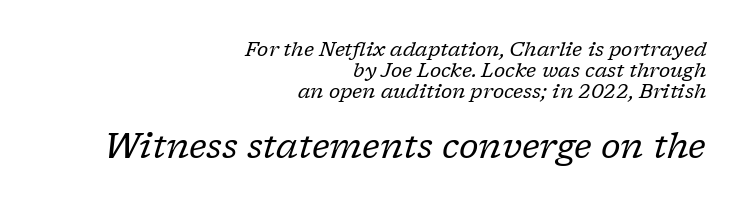
Q: Is the text bold? A: No.
Q: Is the text italic (slanted)? A: Yes, it leans right by about 17 degrees.
Q: Is the typeface a serif or a sans-serif typeface? A: Serif.
Q: Is the text underlined? A: No.
Q: How is the paragraph aligned? A: Right-aligned.
Q: Is the spacing between letters normal or unusually wide? A: Normal.
Q: Is the spacing between lines tight, normal or loose? A: Tight.
Q: Which block of text is set in a larger size, the first (top) or the second (bottom)? A: The second (bottom) one.
Q: Width (condensed, normal, or wide)? A: Normal.
Q: Stroke contrast? A: Low.
Q: x-height? A: Medium.
Q: Monospaced? A: No.
